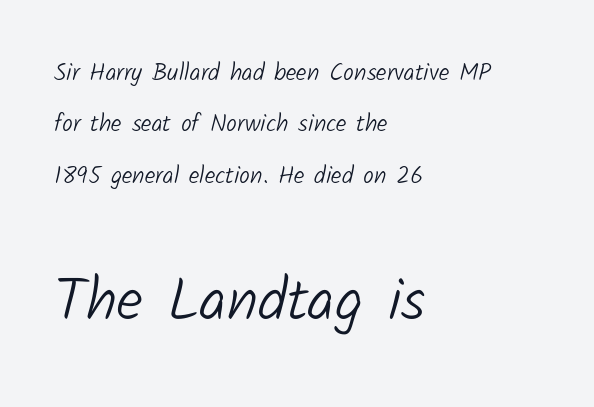
Does extra space separate the letters? No, they use regular spacing. These glyphs show unthickened strokes, regular width or finer. I'd call this a sans setting — the letters go barefoot. Quick note: interline space is abundant.
